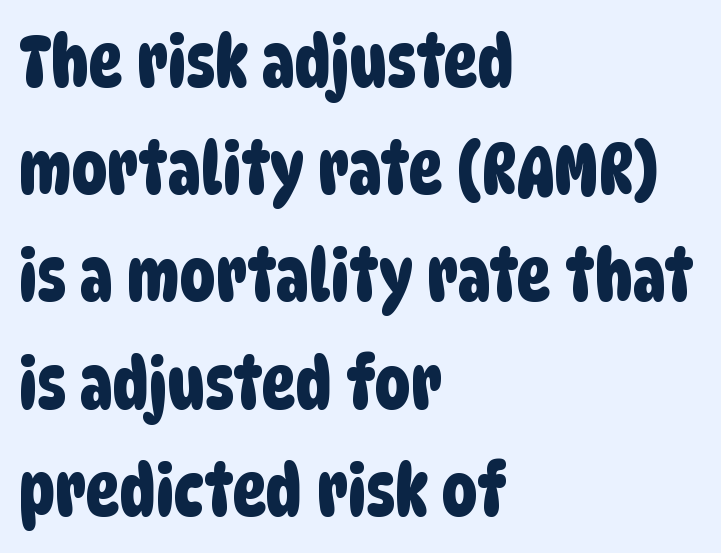
This sample has the flowing, uneven cadence of proportional lettering. A classic flush-left, rag-right setting is used for this passage. Is this a sans? Yes — the strokes have no serifs. Descenders are the only things crossing below the line. The horizontal fit of the characters is conventional and even.
